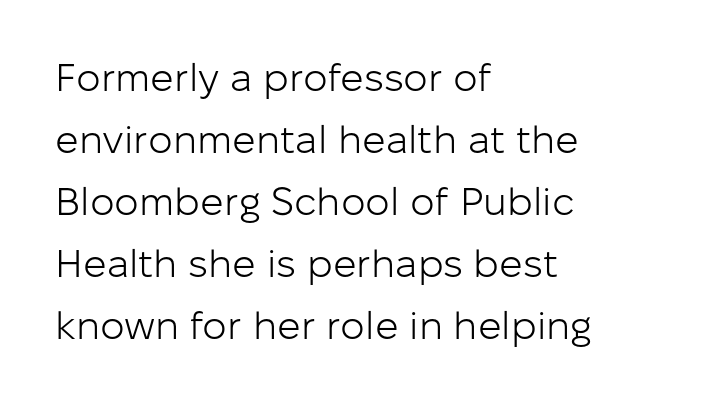
{"serif": "no", "italic": "no", "bold": "no", "weight": "light", "width": "normal", "stroke_contrast": "low", "x_height": "medium", "monospaced": "no", "underline": "no", "align": "left", "line_spacing": "normal", "line_spacing_ratio": 1.59, "letter_spacing": "normal", "letter_spacing_em": 0.0, "glyph_px": 39}
